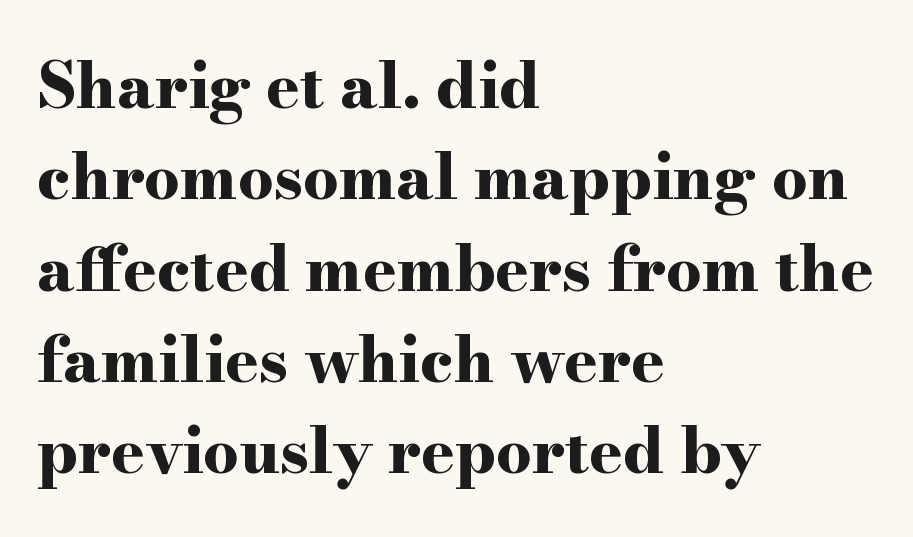
Q: Is the text bold? A: Yes.
Q: Is the text italic (slanted)? A: No, it is upright.
Q: Is the typeface a serif or a sans-serif typeface? A: Serif.
Q: Is the text underlined? A: No.
Q: How is the paragraph aligned? A: Left-aligned.
Q: Is the spacing between letters normal or unusually wide? A: Normal.
Q: Is the spacing between lines tight, normal or loose? A: Normal.
Q: Width (condensed, normal, or wide)? A: Wide.
Q: Stroke contrast? A: High.
Q: x-height? A: Small.
Q: Monospaced? A: No.
